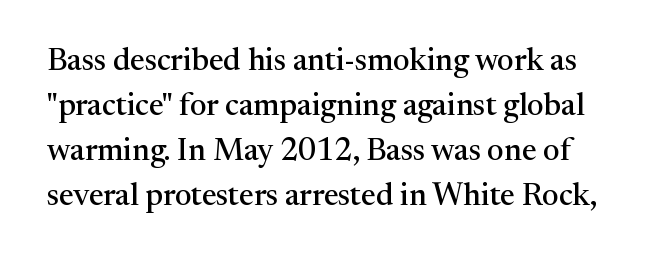
The image shows 31 px serif type, upright; set normal line spacing (1.45x), normal letter spacing, not underlined; medium stroke contrast and a medium x-height.
